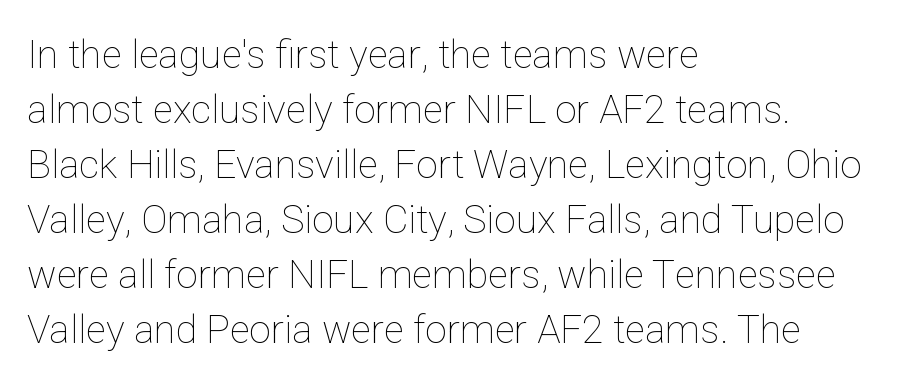
{"italic": "no", "bold": "no", "weight": "thin", "width": "normal", "stroke_contrast": "low", "x_height": "medium", "monospaced": "no", "underline": "no", "align": "left", "line_spacing": "normal", "line_spacing_ratio": 1.41, "letter_spacing": "normal", "letter_spacing_em": 0.0, "glyph_px": 39}
